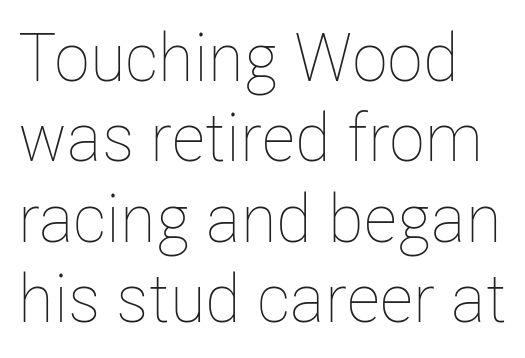
The image shows 67 px thin, condensed type, upright; set line spacing 1.2x, normal letter spacing, not underlined; low stroke contrast and a medium x-height.
